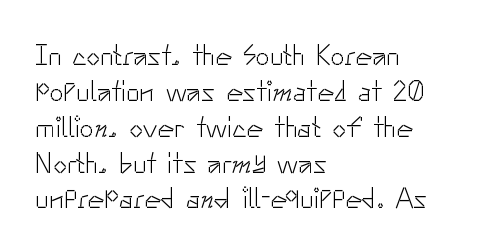
Think of a printed novel: that variable character pitch is what you see here. Interline gaps are of average width in this sample. If you drew a line through each stem, it would be perfectly vertical. Spacing between characters is what you'd get straight out of the box.
